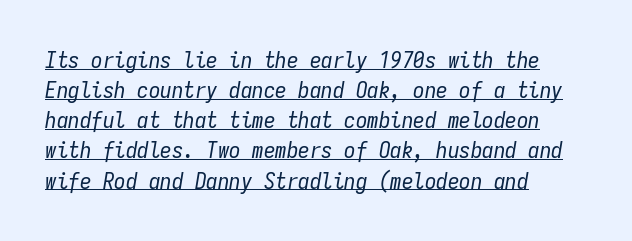
The image shows 23 px text type, italic (leaning right); set left-aligned, normal line spacing (1.31x), normal letter spacing, underlined.
